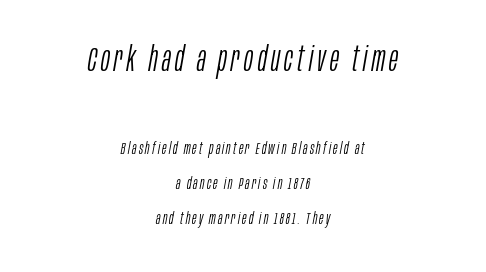
Q: Is the text bold? A: No.
Q: Is the text italic (slanted)? A: Yes, it leans right by about 10 degrees.
Q: Is the text underlined? A: No.
Q: How is the paragraph aligned? A: Centered.
Q: Is the spacing between lines tight, normal or loose? A: Loose.
Q: Which block of text is set in a larger size, the first (top) or the second (bottom)? A: The first (top) one.
Q: Width (condensed, normal, or wide)? A: Condensed.
Q: Stroke contrast? A: Low.
Q: x-height? A: Large.
Q: Monospaced? A: No.
